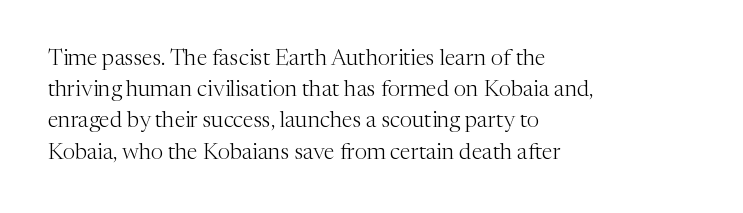
{"italic": "no", "bold": "no", "underline": "no", "align": "left", "line_spacing": "normal", "line_spacing_ratio": 1.42, "letter_spacing": "normal", "letter_spacing_em": 0.0, "glyph_px": 22}
